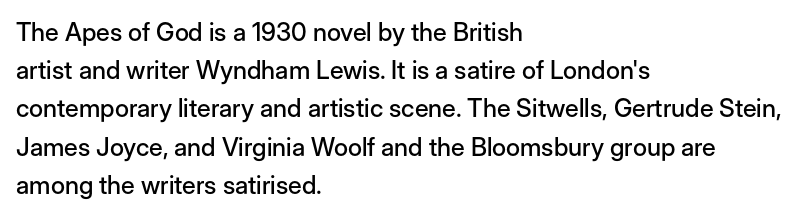
{"italic": "no", "underline": "no", "align": "left", "line_spacing": "normal", "line_spacing_ratio": 1.53, "letter_spacing": "normal", "letter_spacing_em": 0.0, "glyph_px": 25}
